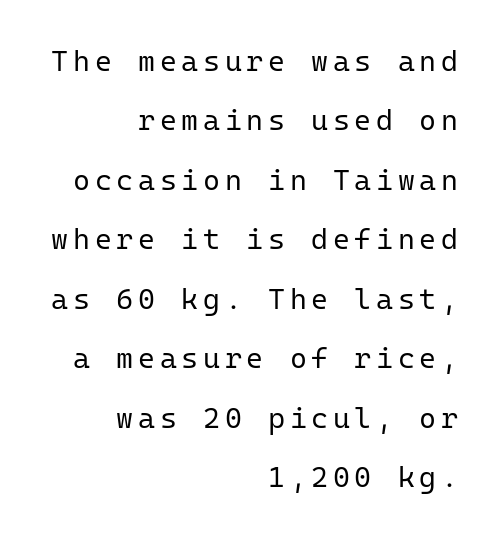
The image shows 29 px regular-weight sans-serif type, upright, monospaced; set right-aligned, loose line spacing (2.05x), not underlined; low stroke contrast and a medium x-height.
